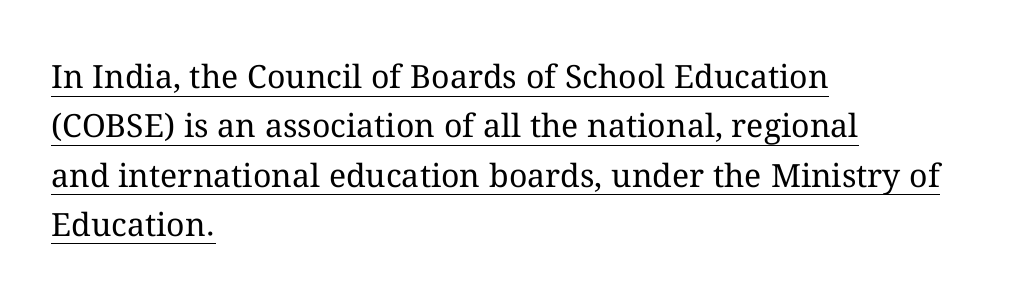
Q: Is the text bold? A: No.
Q: Is the text italic (slanted)? A: No, it is upright.
Q: Is the text underlined? A: Yes.
Q: How is the paragraph aligned? A: Left-aligned.
Q: Is the spacing between letters normal or unusually wide? A: Normal.
Q: Is the spacing between lines tight, normal or loose? A: Normal.
Q: Width (condensed, normal, or wide)? A: Normal.
Q: Stroke contrast? A: Medium.
Q: x-height? A: Medium.
Q: Monospaced? A: No.
